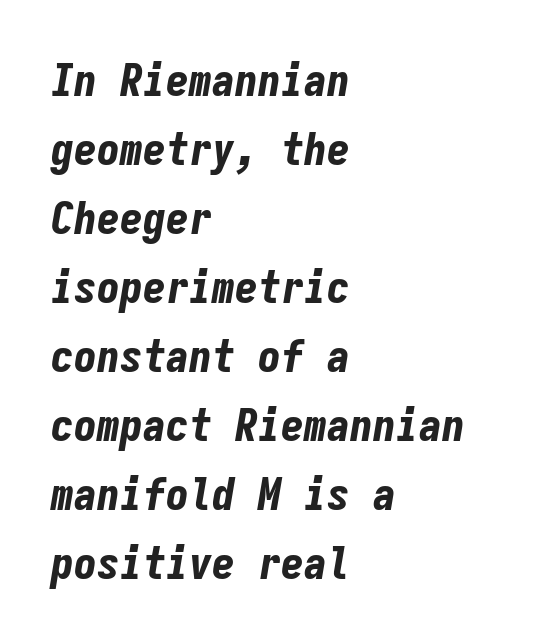
The image shows 46 px bold, condensed type, italic (leaning right), monospaced; set left-aligned, normal line spacing (1.5x), normal letter spacing, not underlined; low stroke contrast and a medium x-height.
